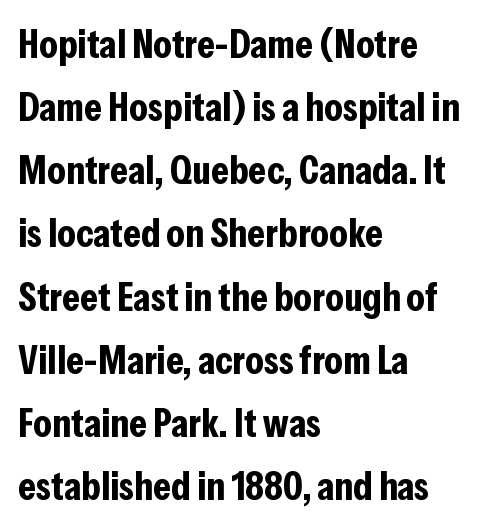
Each letter keeps its own natural width here, so spacing adapts to shape. You'd pick this weight for a headline — it's a proper bold. The lettering stays uniformly vertical, giving the passage a roman look. Quick note: underline off.
